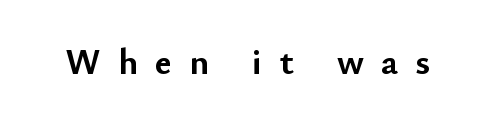
Is this a sans? Yes — the strokes have no serifs. A typesetter would call this heavily tracked-out type. The space beneath each line is pristine and unruled. What weight is shown? A full bold with thick strokes. No italicization has been applied; the sample stays upright.
